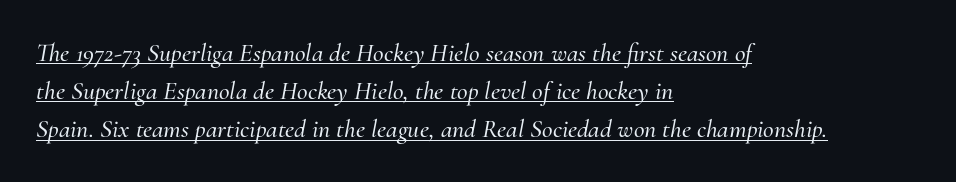
{"italic": "yes", "lean": "right", "slant_degrees": 10, "underline": "yes", "align": "left", "line_spacing": "normal", "line_spacing_ratio": 1.47, "letter_spacing": "normal", "letter_spacing_em": 0.0, "glyph_px": 26}
